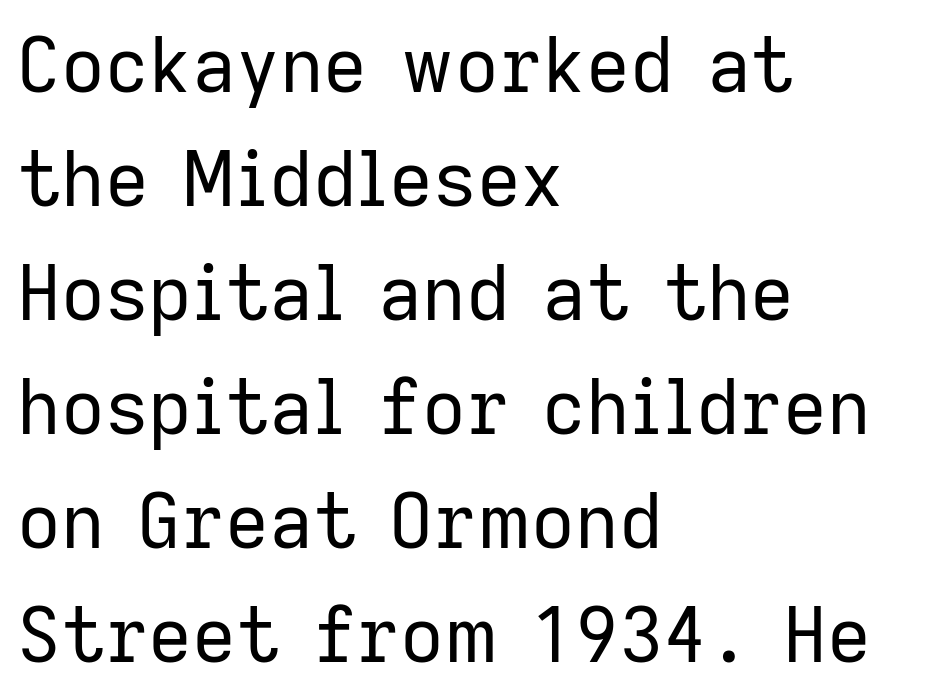
Notice how descenders clear the ascenders below comfortably — that's standard leading. The rag falls on the right side of this text block. The strokes are not fattened; the text isn't bold. The letters advance in unequal steps, a hallmark of proportional type.
